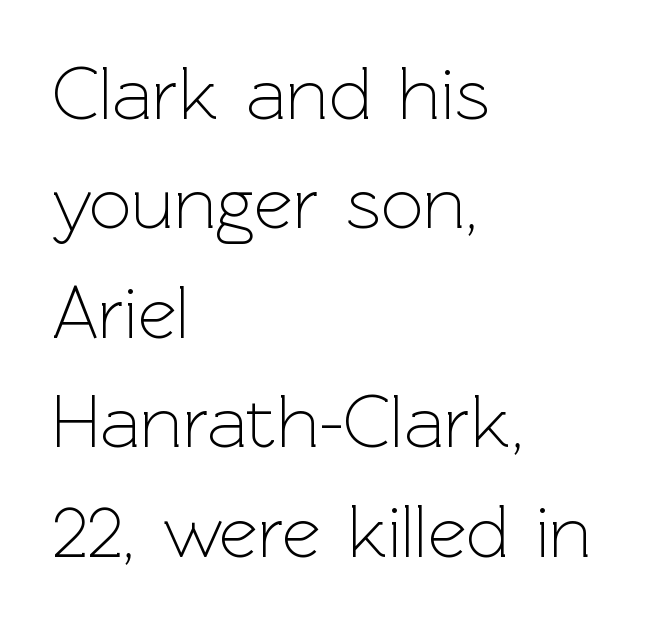
The image shows 75 px light sans-serif type, upright; set left-aligned, normal line spacing (1.46x), normal letter spacing, not underlined; a medium x-height.
